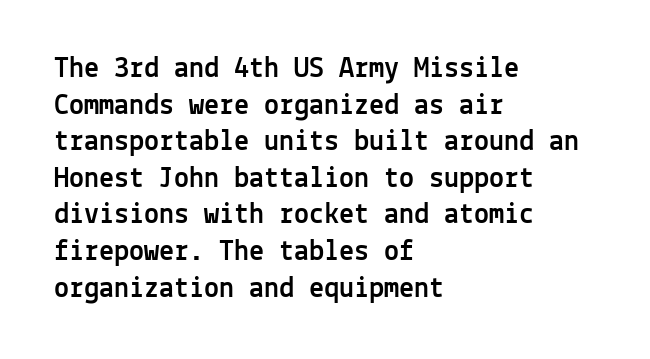
Q: Is the text italic (slanted)? A: No, it is upright.
Q: Is the typeface a serif or a sans-serif typeface? A: Sans-serif.
Q: Is the text underlined? A: No.
Q: How is the paragraph aligned? A: Left-aligned.
Q: Is the spacing between letters normal or unusually wide? A: Normal.
Q: Width (condensed, normal, or wide)? A: Normal.
Q: x-height? A: Medium.
Q: Monospaced? A: Yes.
